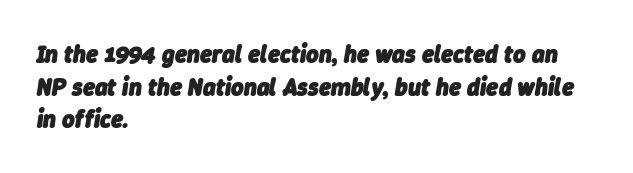
Q: Is the text bold? A: Yes.
Q: Is the text italic (slanted)? A: Yes, it leans right by about 9 degrees.
Q: Is the text underlined? A: No.
Q: How is the paragraph aligned? A: Left-aligned.
Q: Is the spacing between letters normal or unusually wide? A: Normal.
Q: Is the spacing between lines tight, normal or loose? A: Normal.
